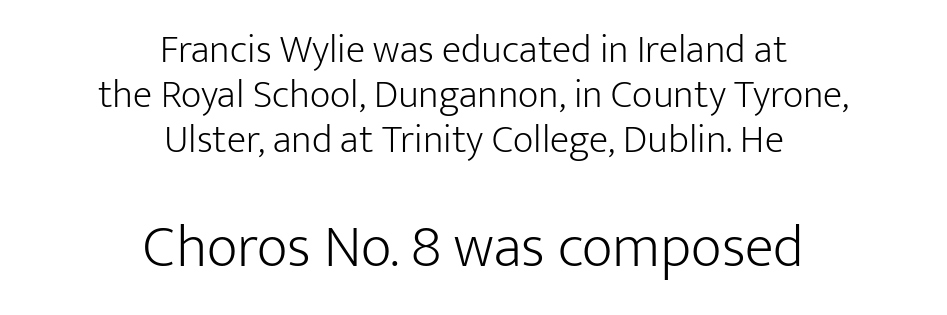
Q: Is the text bold? A: No.
Q: Is the text italic (slanted)? A: No, it is upright.
Q: Is the typeface a serif or a sans-serif typeface? A: Sans-serif.
Q: Is the text underlined? A: No.
Q: How is the paragraph aligned? A: Centered.
Q: Is the spacing between letters normal or unusually wide? A: Normal.
Q: Is the spacing between lines tight, normal or loose? A: Tight.
Q: Which block of text is set in a larger size, the first (top) or the second (bottom)? A: The second (bottom) one.
Q: Width (condensed, normal, or wide)? A: Normal.
Q: Stroke contrast? A: Low.
Q: x-height? A: Medium.
Q: Monospaced? A: No.
